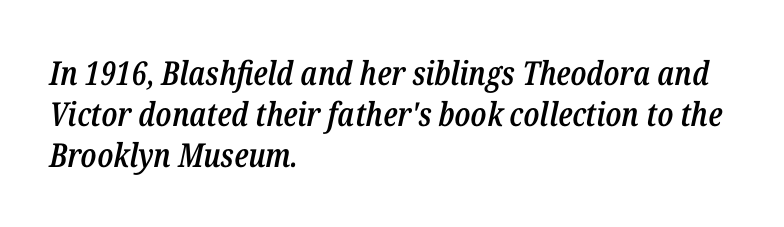
Typeset ragged right — the left edge is the straight one. Decoration check: the copy has no underline. The leading is moderate, giving the passage an even texture. Quick note: italic. Heft: intermediate — a semibold. The type is set solid horizontally, with unmodified tracking.
